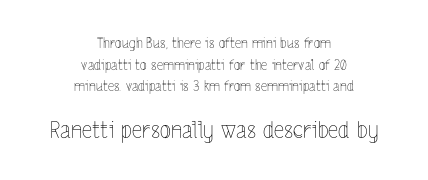
{"italic": "no", "bold": "no", "underline": "no", "align": "center", "line_spacing": "normal", "line_spacing_ratio": 1.54, "letter_spacing": "normal", "letter_spacing_em": 0.0, "larger_block": "second", "size_ratio": 1.64, "glyph_px": 23}
